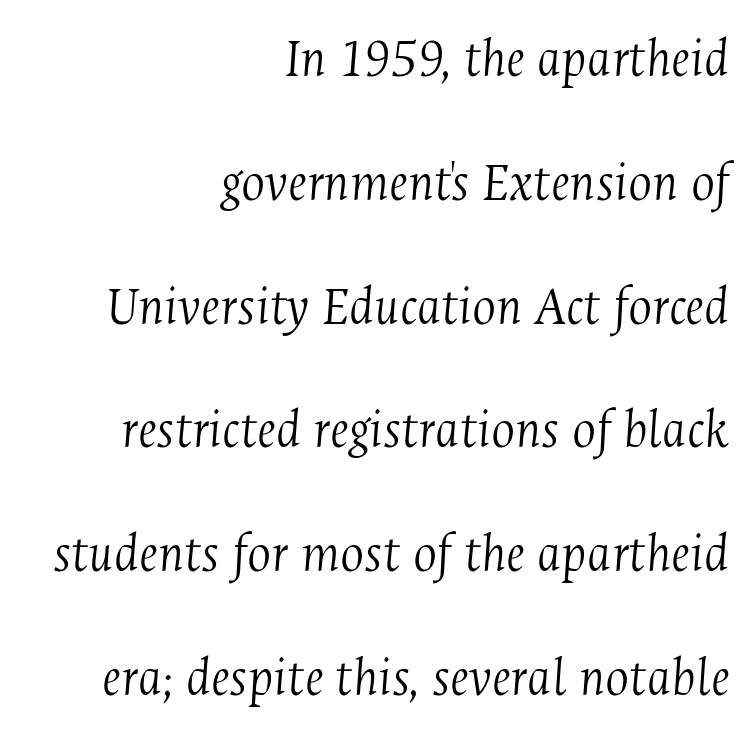
The image shows 56 px light, condensed serif type, italic (leaning right); set right-aligned, loose line spacing (2.21x), normal letter spacing, not underlined; medium stroke contrast and a medium x-height.
